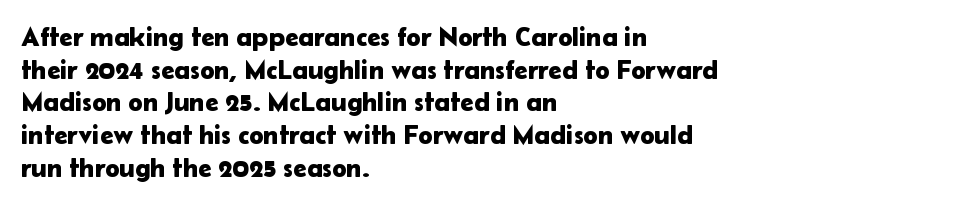
Words float on clear page, feet unadorned. Words appear dense and cohesive because spacing is normal. The lettering holds an erect, upright posture throughout. If you drew a ruler down the left edge, every line would touch it.
